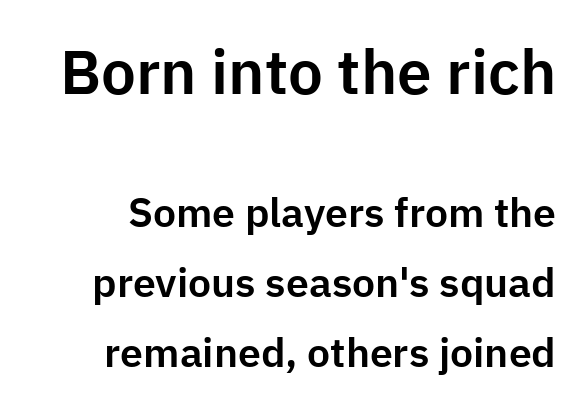
Q: Is the text italic (slanted)? A: No, it is upright.
Q: Is the typeface a serif or a sans-serif typeface? A: Sans-serif.
Q: Is the text underlined? A: No.
Q: Is the spacing between letters normal or unusually wide? A: Normal.
Q: Which block of text is set in a larger size, the first (top) or the second (bottom)? A: The first (top) one.
Q: Width (condensed, normal, or wide)? A: Normal.
Q: Stroke contrast? A: Low.
Q: x-height? A: Medium.
Q: Monospaced? A: No.
